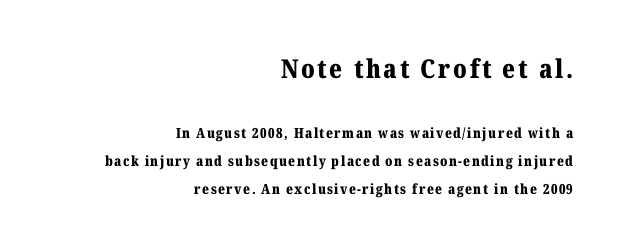
Caption: bold face, heavy strokes. Does the bottom block carry the larger type? No, the top block does. Rule under the text: the space is simply empty. Interline gaps are noticeably wide in this sample. The font's upright variant was chosen for this text.
